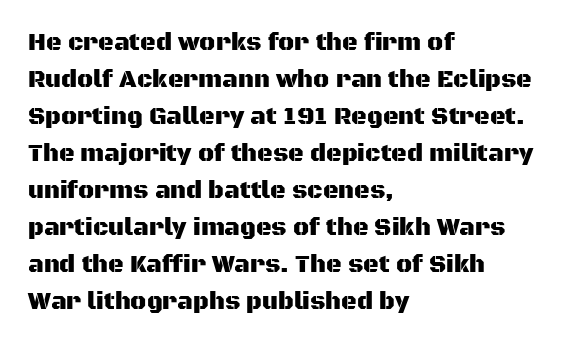
This is roman type, the default non-slanted kind. The lines in this sample share a left origin and differ only in where they stop. Glance below the letters and you will spot only blank space. The line-height multiplier appears to be the usual default. No extra tracking has been applied to these lines.
